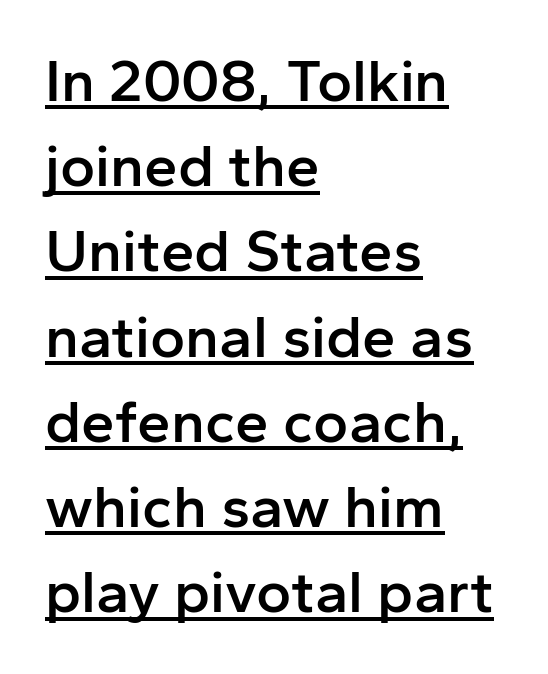
{"serif": "no", "italic": "no", "bold": "semi", "weight": "semibold", "width": "normal", "stroke_contrast": "low", "x_height": "medium", "monospaced": "no", "underline": "yes", "align": "left", "line_spacing": "normal", "line_spacing_ratio": 1.42, "letter_spacing": "normal", "letter_spacing_em": 0.0, "glyph_px": 60}
